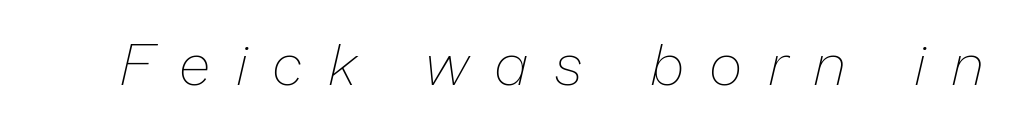
The image shows 58 px thin type, italic (leaning right); set unusually wide letter spacing (+0.47 em), not underlined; low stroke contrast and a medium x-height.
